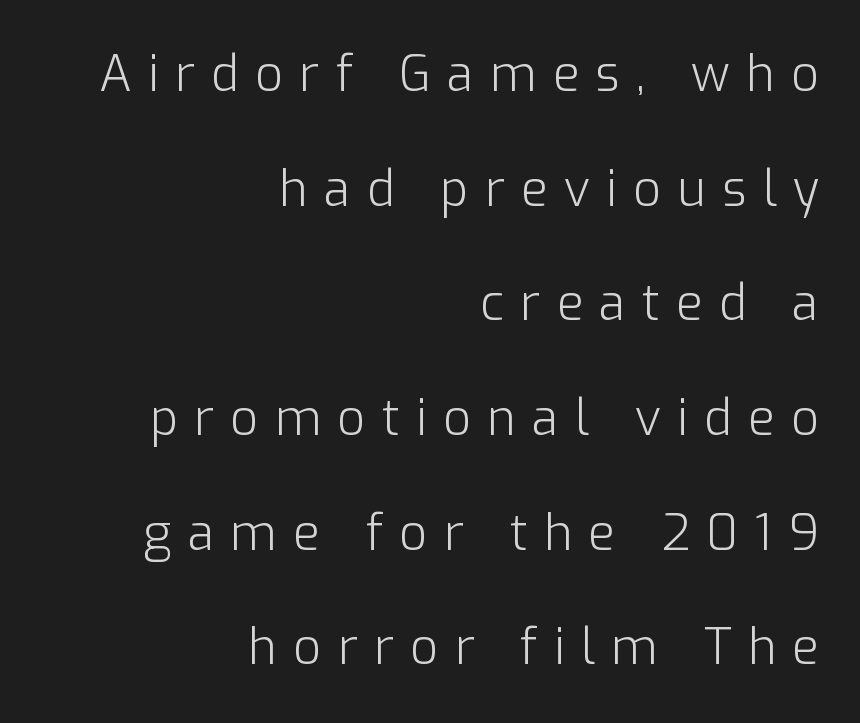
Varying glyph widths throughout — classic text-font behaviour. The font's upright variant was chosen for this text. No chunkiness to these letters — they're not bold. You could fit nearly another row in the gap between these rows. The designer went with a sans here, leaving each stem footless. Spacing between characters has been opened up far beyond the box default.
